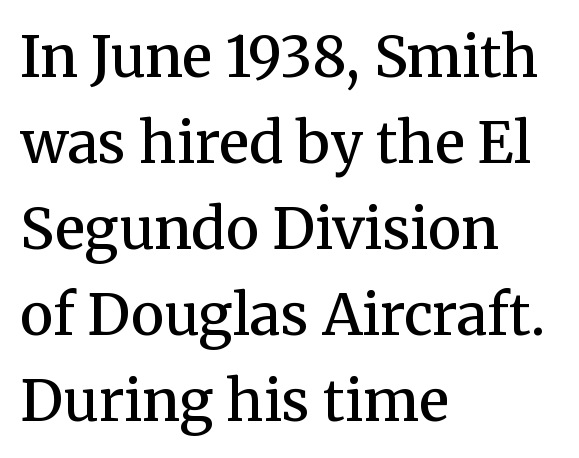
The image shows 57 px semibold serif type, upright; set left-aligned, normal line spacing (1.51x), normal letter spacing, not underlined; medium stroke contrast and a medium x-height.
